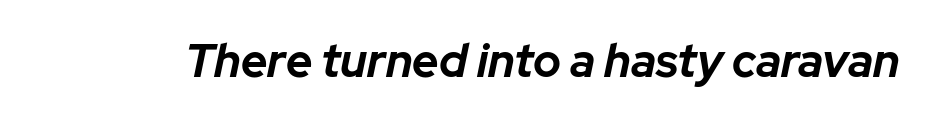
Q: Is the text bold? A: Yes.
Q: Is the text italic (slanted)? A: Yes, it leans right by about 12 degrees.
Q: Is the text underlined? A: No.
Q: Is the spacing between letters normal or unusually wide? A: Normal.
Q: Width (condensed, normal, or wide)? A: Normal.
Q: Stroke contrast? A: Low.
Q: x-height? A: Medium.
Q: Monospaced? A: No.
